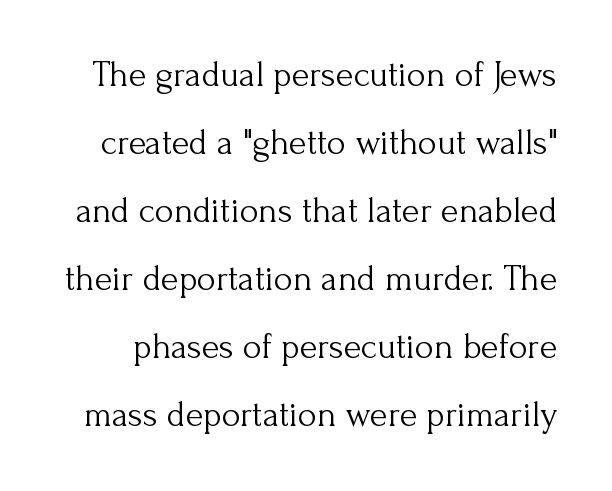
Q: Is the text bold? A: No.
Q: Is the text italic (slanted)? A: No, it is upright.
Q: Is the typeface a serif or a sans-serif typeface? A: Serif.
Q: Is the text underlined? A: No.
Q: Is the spacing between letters normal or unusually wide? A: Normal.
Q: Width (condensed, normal, or wide)? A: Normal.
Q: Stroke contrast? A: Medium.
Q: x-height? A: Small.
Q: Monospaced? A: No.
